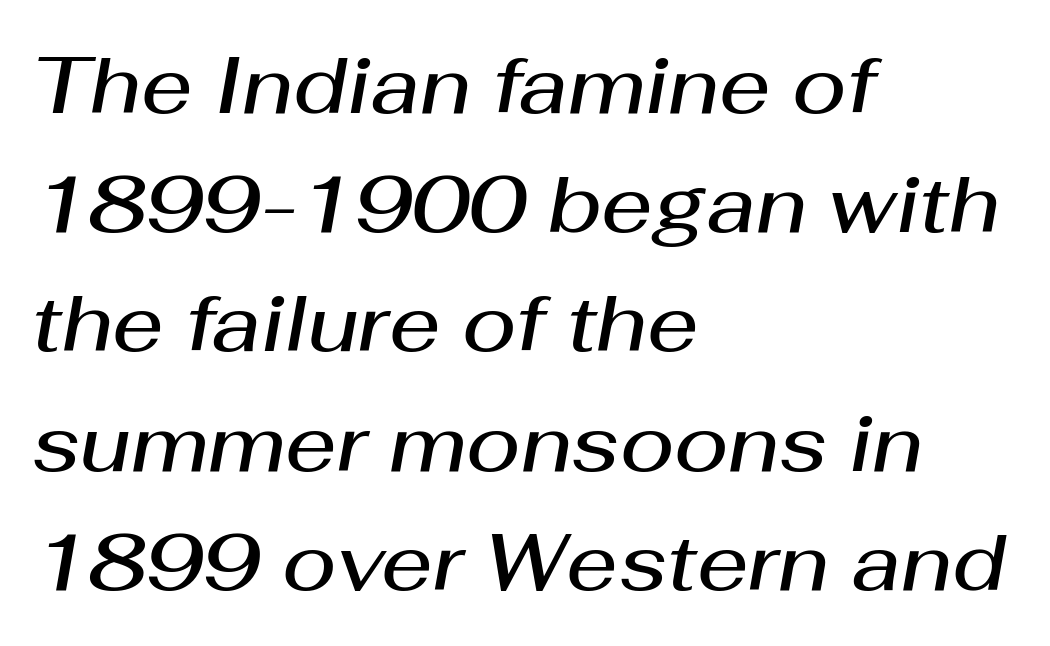
Q: Is the text bold? A: Semi-bold.
Q: Is the text italic (slanted)? A: Yes, it leans right by about 10 degrees.
Q: Is the text underlined? A: No.
Q: How is the paragraph aligned? A: Left-aligned.
Q: Is the spacing between letters normal or unusually wide? A: Normal.
Q: Is the spacing between lines tight, normal or loose? A: Normal.
Q: Width (condensed, normal, or wide)? A: Normal.
Q: Stroke contrast? A: Medium.
Q: x-height? A: Medium.
Q: Monospaced? A: No.
